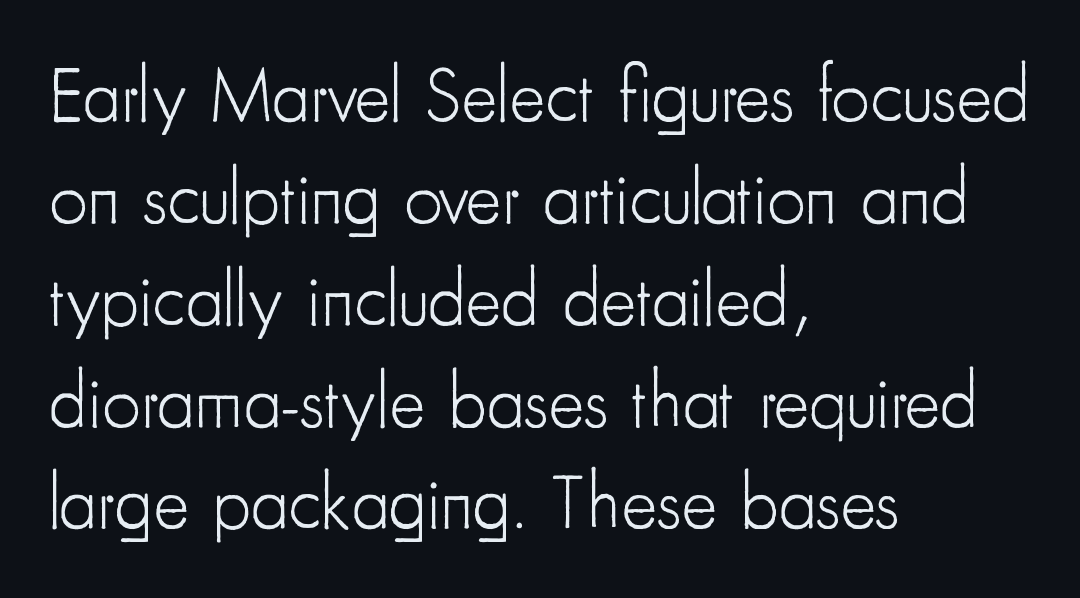
Standard letterfit; no display-style spreading of the glyphs. Caption: face not bold, strokes unweighted. The glyphs in this specimen are sans serif. Here the designer chose a conventional face with non-uniform glyph widths. One glance says typical: line gaps are just what's usual.
